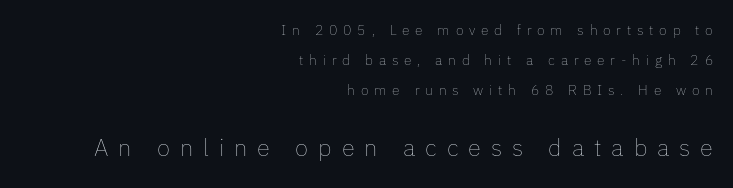
Is there any slant? The stems are plumb. These lines are set flush right with a ragged left edge. The later block is typeset at a bigger size than the earlier block. The zone under the glyphs is completely vacant.
